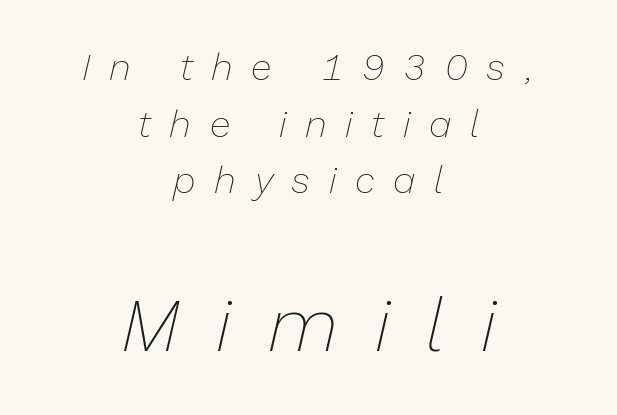
The image shows 75 px thin type, italic (leaning right); set centered, normal line spacing (1.49x), unusually wide letter spacing (+0.49 em), not underlined; the second (bottom) block is 1.97x larger; low stroke contrast and a medium x-height.
